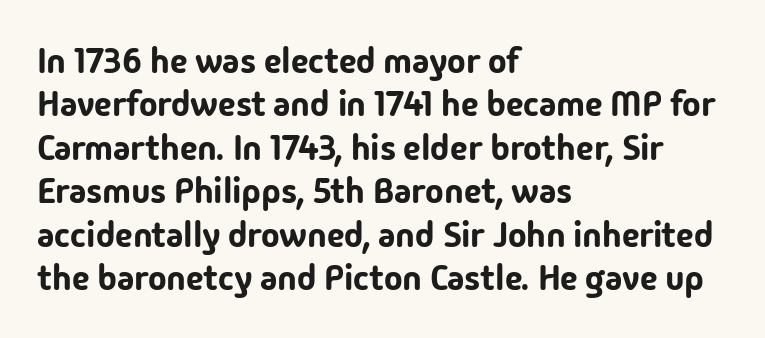
The image shows 35 px sans-serif type, upright; set left-aligned, line spacing 1.24x, normal letter spacing, not underlined; low stroke contrast and a medium x-height.
